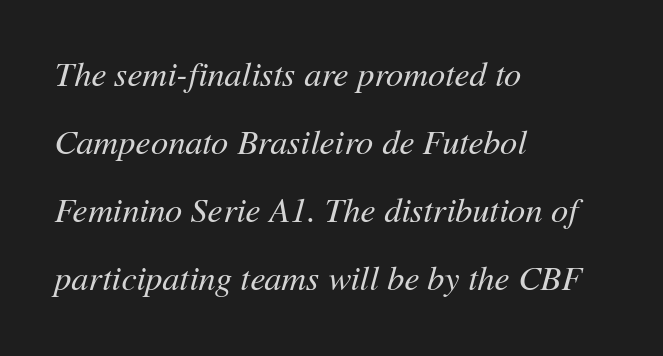
Q: Is the text bold? A: No.
Q: Is the text italic (slanted)? A: Yes, it leans right by about 11 degrees.
Q: Is the text underlined? A: No.
Q: How is the paragraph aligned? A: Left-aligned.
Q: Is the spacing between letters normal or unusually wide? A: Normal.
Q: Is the spacing between lines tight, normal or loose? A: Loose.
Q: Width (condensed, normal, or wide)? A: Normal.
Q: Stroke contrast? A: Medium.
Q: x-height? A: Medium.
Q: Monospaced? A: No.
